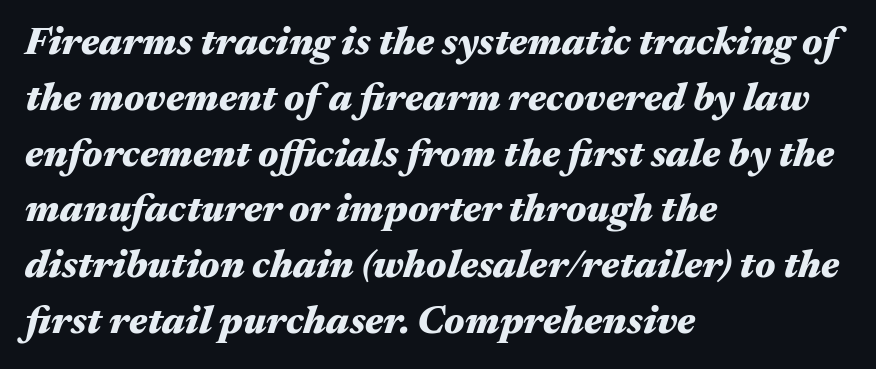
{"italic": "yes", "lean": "right", "slant_degrees": 17, "bold": "yes", "weight": "heavy", "width": "wide", "stroke_contrast": "medium", "x_height": "medium", "monospaced": "no", "underline": "no", "align": "left", "line_spacing": "normal", "line_spacing_ratio": 1.43, "letter_spacing": "normal", "letter_spacing_em": 0.0, "glyph_px": 39}
